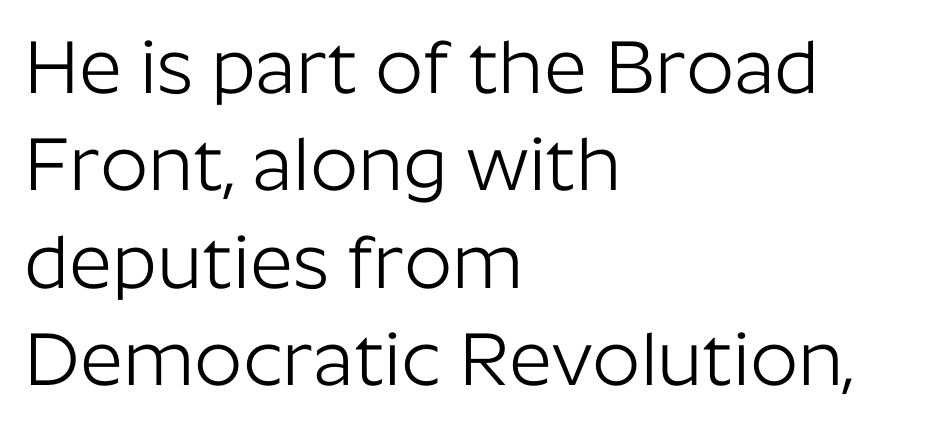
The image shows 75 px light sans-serif type, upright; set left-aligned, normal line spacing (1.3x), normal letter spacing, not underlined; low stroke contrast and a medium x-height.
